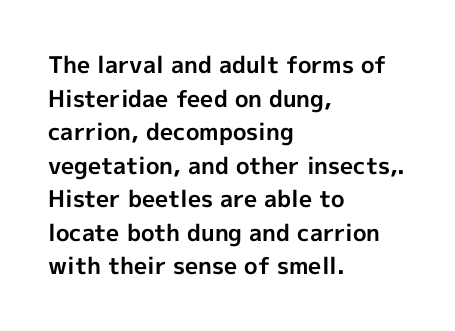
{"italic": "no", "bold": "yes", "underline": "no", "align": "left", "line_spacing": "normal", "line_spacing_ratio": 1.46, "letter_spacing": "normal", "letter_spacing_em": 0.0, "glyph_px": 23}
